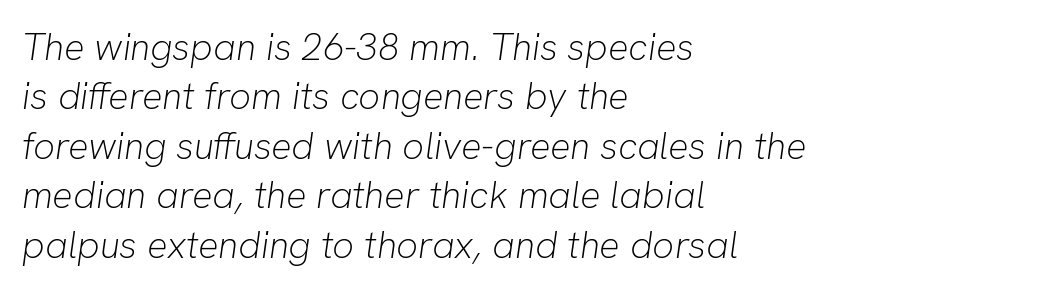
You could call the tracking neutral — neither tight nor loose. If you drew a ruler down the left edge, every line would touch it. Vertically, the passage feels balanced, rows spaced as you'd expect. There's an unmistakable incline to the writing here. A typesetter would call this proportional, since set widths differ per character.
